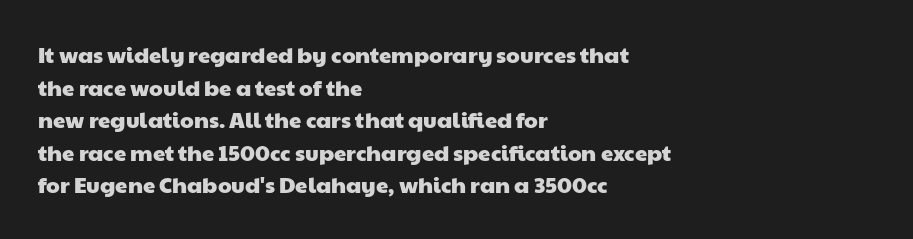
This sample is left-justified, so line endings fall wherever the words run out. Glyph-to-glyph distance matches everyday printed text. Each row of text sits above clean, open space. The space between consecutive lines is moderate.
